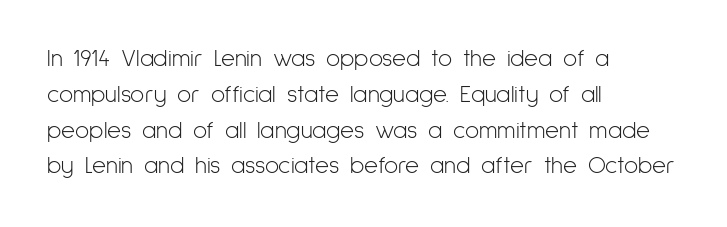
The image shows 24 px text type, upright; set left-aligned, normal line spacing (1.49x), normal letter spacing, not underlined.
